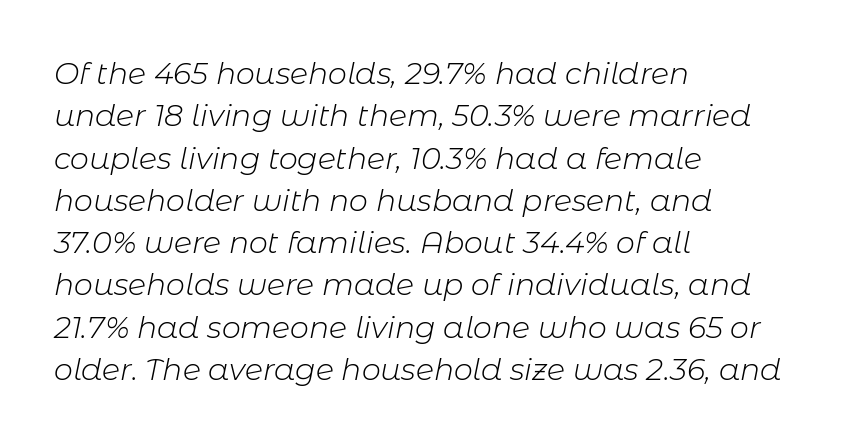
{"italic": "yes", "lean": "right", "slant_degrees": 11, "bold": "no", "weight": "light", "width": "normal", "stroke_contrast": "low", "x_height": "medium", "monospaced": "no", "underline": "no", "align": "left", "line_spacing": "normal", "line_spacing_ratio": 1.41, "letter_spacing": "normal", "letter_spacing_em": 0.0, "glyph_px": 30}
